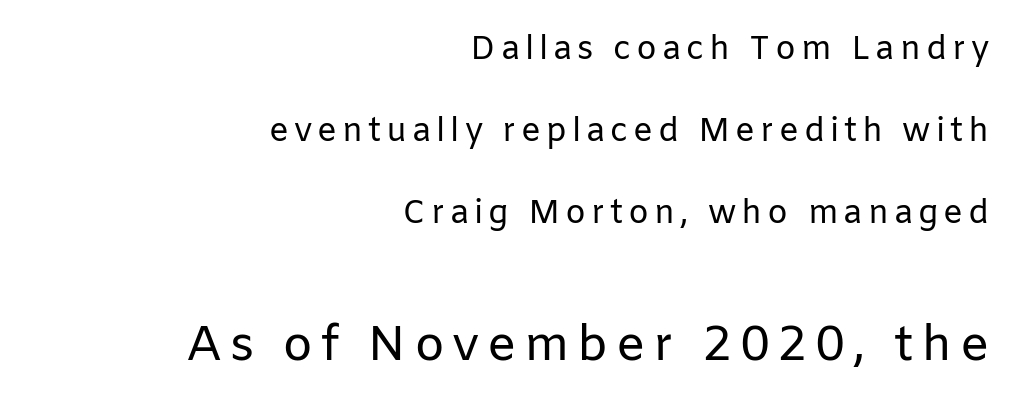
{"serif": "no", "italic": "no", "bold": "no", "weight": "regular", "width": "normal", "stroke_contrast": "low", "x_height": "medium", "monospaced": "no", "underline": "no", "align": "right", "line_spacing": "loose", "line_spacing_ratio": 2.49, "larger_block": "second", "size_ratio": 1.48, "glyph_px": 49}
